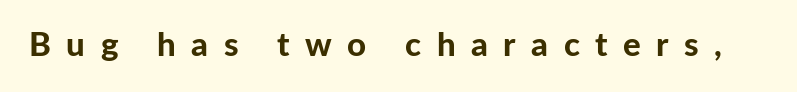
Q: Is the text bold? A: Yes.
Q: Is the text italic (slanted)? A: No, it is upright.
Q: Is the typeface a serif or a sans-serif typeface? A: Sans-serif.
Q: Is the text underlined? A: No.
Q: Is the spacing between letters normal or unusually wide? A: Unusually wide.
Q: Width (condensed, normal, or wide)? A: Normal.
Q: Stroke contrast? A: Low.
Q: x-height? A: Medium.
Q: Monospaced? A: No.
